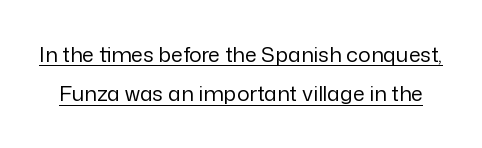
The image shows 21 px text type, upright; set line spacing 1.88x, normal letter spacing, underlined.
